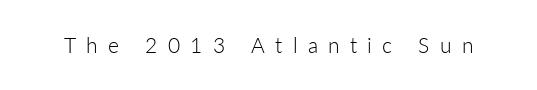
{"italic": "no", "bold": "no", "underline": "no", "letter_spacing": "wide", "letter_spacing_em": 0.49, "glyph_px": 21}
